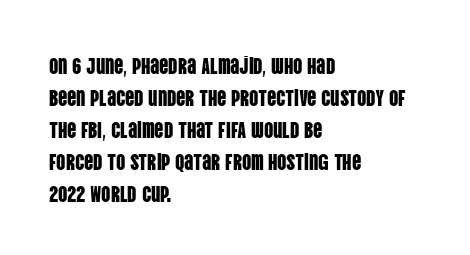
{"italic": "no", "underline": "no", "align": "left", "line_spacing": "normal", "line_spacing_ratio": 1.39, "letter_spacing": "normal", "letter_spacing_em": 0.0, "glyph_px": 23}
